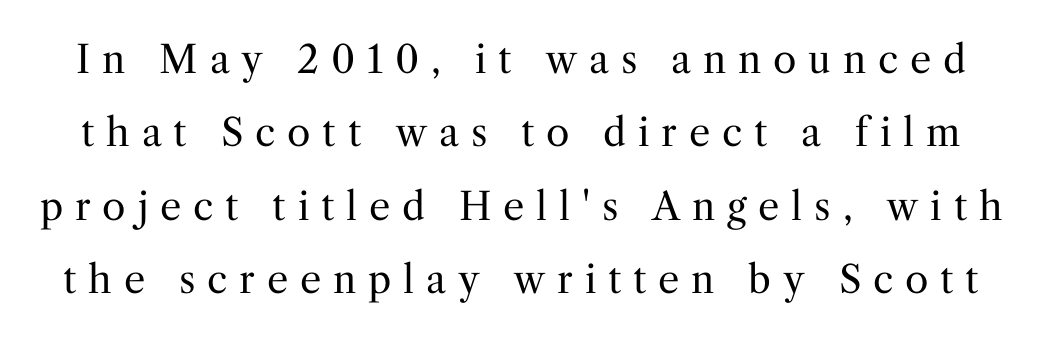
The image shows 38 px regular-weight serif type, upright; set loose line spacing (1.93x), unusually wide letter spacing (+0.31 em), not underlined; medium stroke contrast and a medium x-height.
